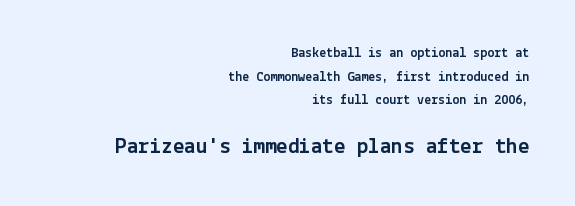
Q: Is the text italic (slanted)? A: No, it is upright.
Q: Is the text underlined? A: No.
Q: How is the paragraph aligned? A: Right-aligned.
Q: Is the spacing between letters normal or unusually wide? A: Normal.
Q: Is the spacing between lines tight, normal or loose? A: Normal.
Q: Which block of text is set in a larger size, the first (top) or the second (bottom)? A: The second (bottom) one.
